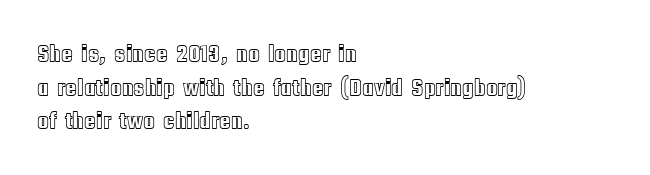
Q: Is the text italic (slanted)? A: No, it is upright.
Q: Is the text underlined? A: No.
Q: How is the paragraph aligned? A: Left-aligned.
Q: Is the spacing between letters normal or unusually wide? A: Normal.
Q: Is the spacing between lines tight, normal or loose? A: Normal.
